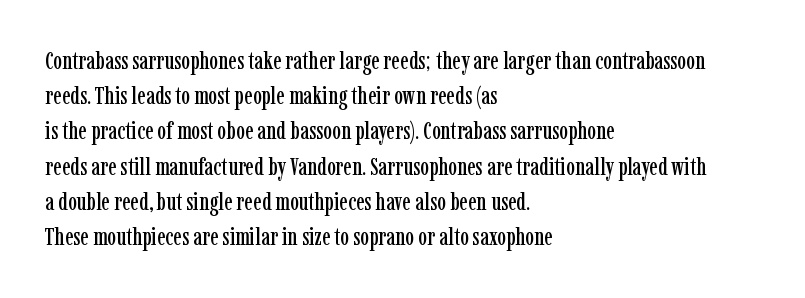
Q: Is the text italic (slanted)? A: No, it is upright.
Q: Is the text underlined? A: No.
Q: How is the paragraph aligned? A: Left-aligned.
Q: Is the spacing between letters normal or unusually wide? A: Normal.
Q: Is the spacing between lines tight, normal or loose? A: Normal.
